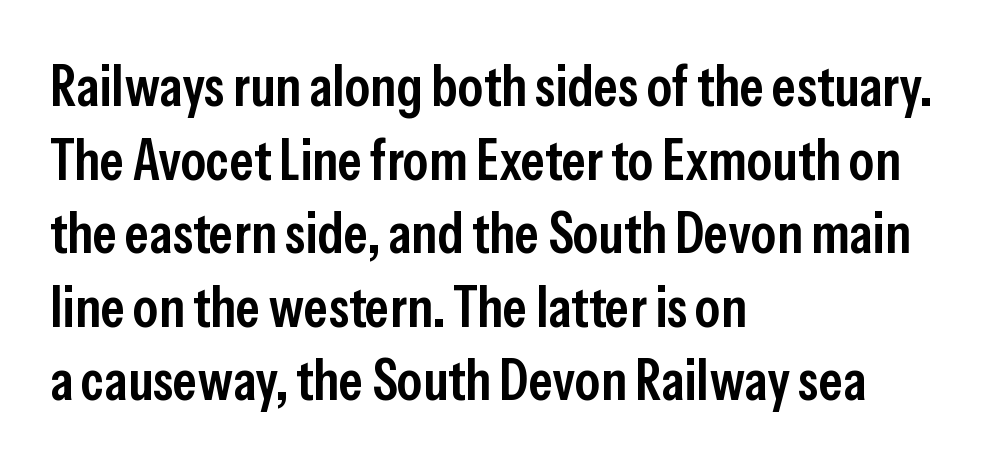
The image shows 57 px semibold, condensed sans-serif type, upright; set left-aligned, normal line spacing (1.29x), normal letter spacing, not underlined; low stroke contrast and a medium x-height.
